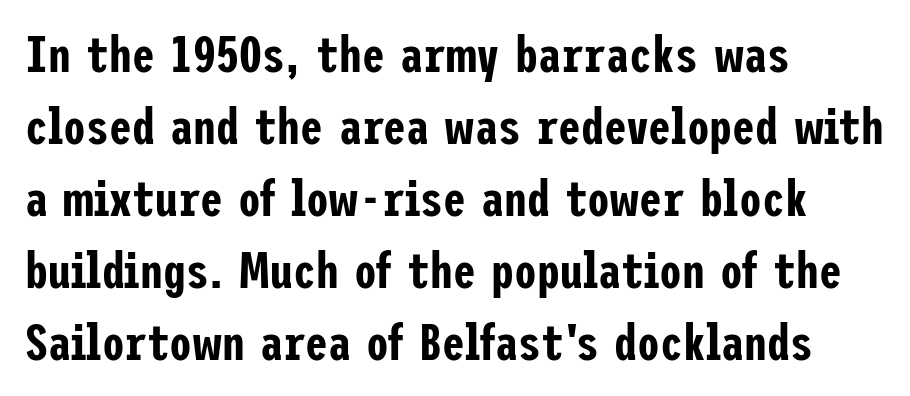
Q: Is the text italic (slanted)? A: No, it is upright.
Q: Is the typeface a serif or a sans-serif typeface? A: Sans-serif.
Q: Is the text underlined? A: No.
Q: How is the paragraph aligned? A: Left-aligned.
Q: Is the spacing between letters normal or unusually wide? A: Normal.
Q: Is the spacing between lines tight, normal or loose? A: Normal.
Q: Width (condensed, normal, or wide)? A: Condensed.
Q: Stroke contrast? A: Low.
Q: x-height? A: Medium.
